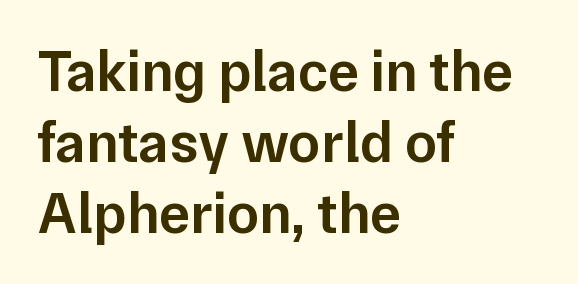
{"serif": "no", "italic": "no", "bold": "semi", "weight": "semibold", "width": "normal", "stroke_contrast": "low", "x_height": "medium", "monospaced": "no", "underline": "no", "align": "left", "line_spacing_ratio": 1.22, "letter_spacing": "normal", "letter_spacing_em": 0.0, "glyph_px": 58}
